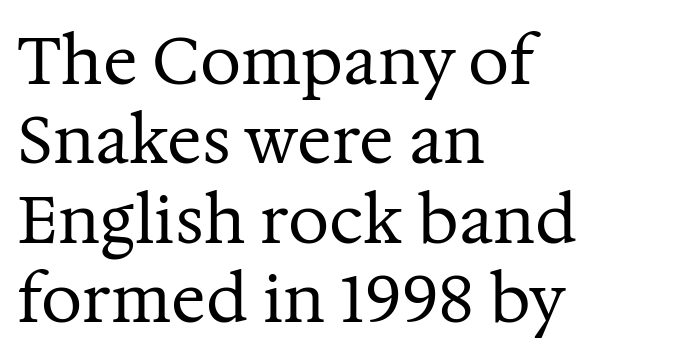
A typesetter would call this proportional, since set widths differ per character. Vertical stems look standard width or narrower in stroke. Classification — serif. Nothing unusual about the tracking: characters are spaced as the font intends. The type sits square on the baseline with zero lean.
